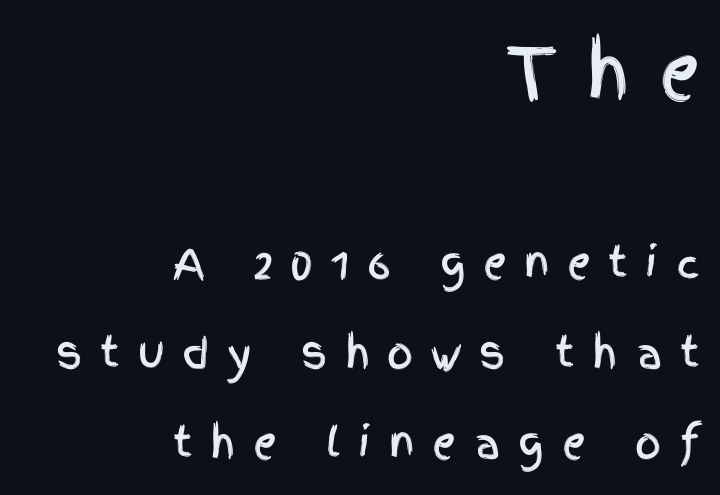
{"serif": "no", "italic": "no", "width": "condensed", "x_height": "large", "monospaced": "no", "underline": "no", "align": "right", "line_spacing": "loose", "line_spacing_ratio": 2.2, "letter_spacing": "wide", "letter_spacing_em": 0.43, "larger_block": "first", "size_ratio": 1.73, "glyph_px": 71}
